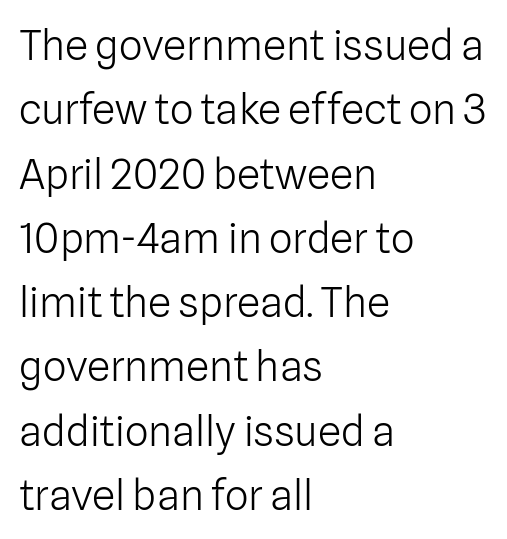
{"serif": "no", "italic": "no", "bold": "no", "weight": "light", "width": "normal", "stroke_contrast": "low", "x_height": "medium", "monospaced": "no", "underline": "no", "align": "left", "line_spacing": "normal", "line_spacing_ratio": 1.53, "letter_spacing": "normal", "letter_spacing_em": 0.0, "glyph_px": 42}
